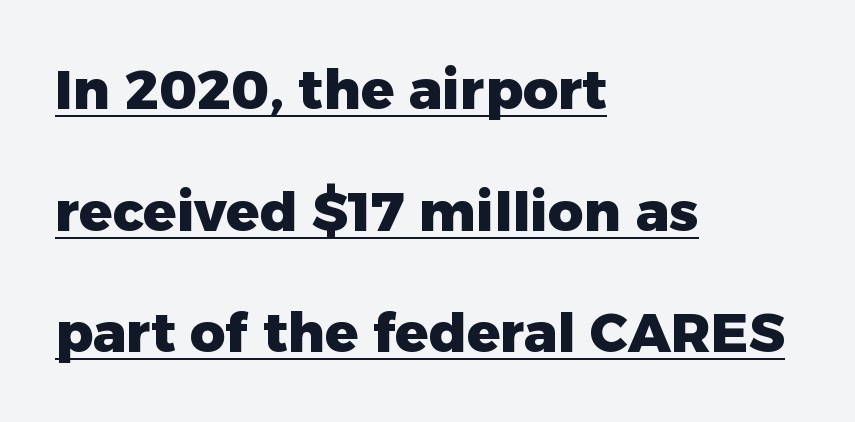
Q: Is the text bold? A: Yes.
Q: Is the text italic (slanted)? A: No, it is upright.
Q: Is the typeface a serif or a sans-serif typeface? A: Sans-serif.
Q: Is the text underlined? A: Yes.
Q: How is the paragraph aligned? A: Left-aligned.
Q: Is the spacing between letters normal or unusually wide? A: Normal.
Q: Is the spacing between lines tight, normal or loose? A: Loose.
Q: Width (condensed, normal, or wide)? A: Normal.
Q: Stroke contrast? A: Low.
Q: x-height? A: Medium.
Q: Monospaced? A: No.
